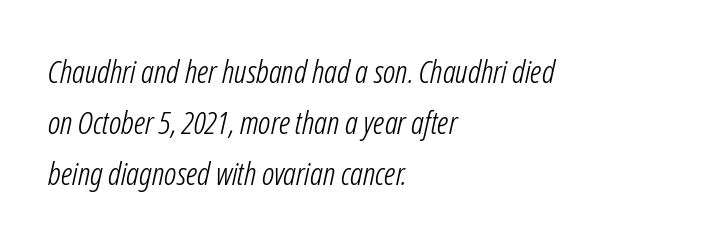
Q: Is the text bold? A: No.
Q: Is the text italic (slanted)? A: Yes, it leans right by about 12 degrees.
Q: Is the text underlined? A: No.
Q: How is the paragraph aligned? A: Left-aligned.
Q: Is the spacing between letters normal or unusually wide? A: Normal.
Q: Is the spacing between lines tight, normal or loose? A: Normal.
Q: Width (condensed, normal, or wide)? A: Condensed.
Q: Stroke contrast? A: Low.
Q: x-height? A: Medium.
Q: Monospaced? A: No.
